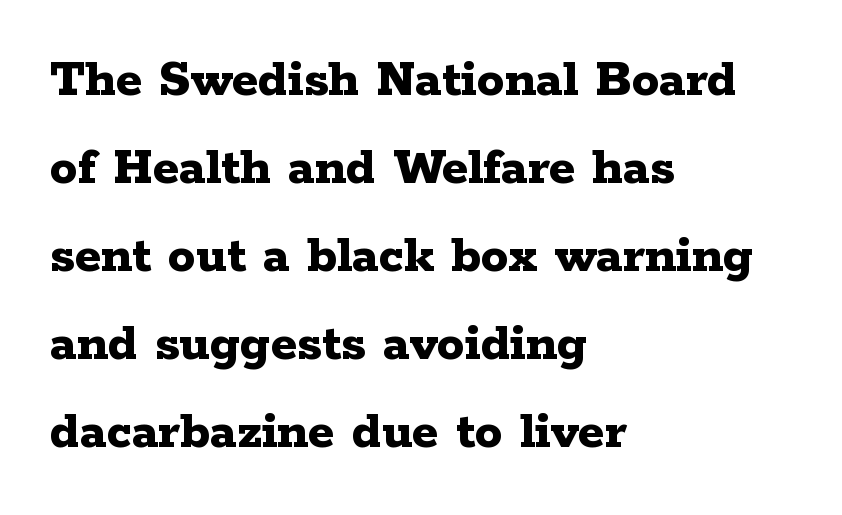
The lines in this sample share a left origin and differ only in where they stop. The rendering keeps characters at their native spacing. The area under the type is left untouched. Regular leading.
